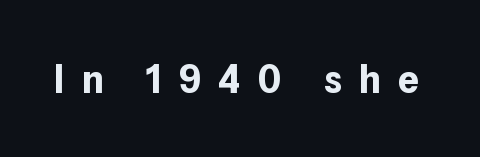
Q: Is the text bold? A: Yes.
Q: Is the text italic (slanted)? A: No, it is upright.
Q: Is the typeface a serif or a sans-serif typeface? A: Sans-serif.
Q: Is the text underlined? A: No.
Q: Is the spacing between letters normal or unusually wide? A: Unusually wide.
Q: Width (condensed, normal, or wide)? A: Normal.
Q: Stroke contrast? A: Low.
Q: x-height? A: Medium.
Q: Monospaced? A: No.
